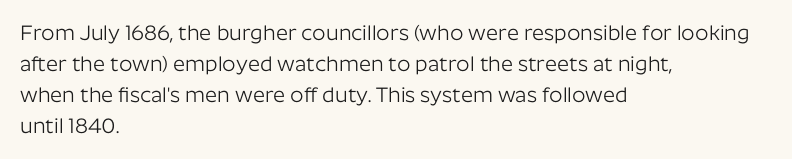
No chunkiness to these letters — they're not bold. The area under the type is left untouched. This rendering uses left alignment, leaving the right contour irregular. The font's upright variant was chosen for this text. Compared with typical body copy, the letter spacing here is the same.
